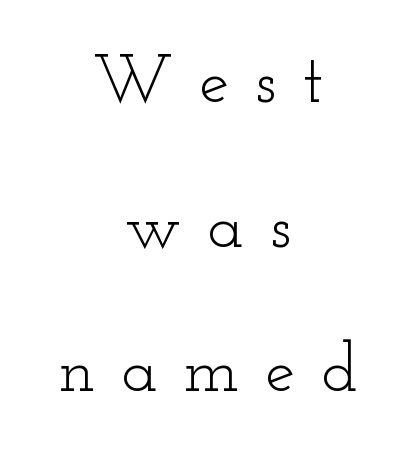
Students, note that the glyphs here are deliberately spaced far apart. Each line is balanced around a shared central axis. Note: serifs present on the glyphs. Vertical spacing — loose. The space directly below the letters is spotless. Stems and bowls with no extra thickness — not bold.
